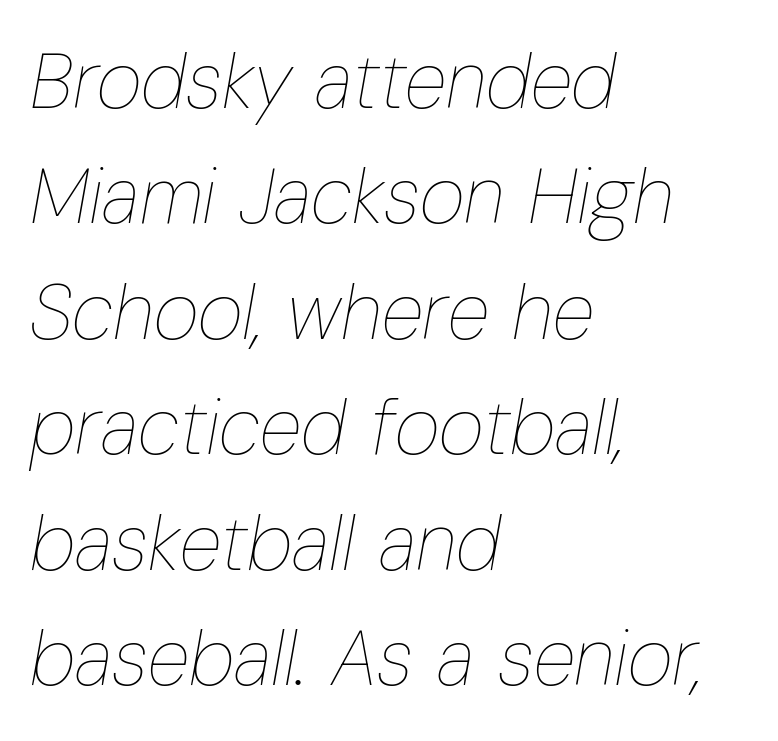
Q: Is the text bold? A: No.
Q: Is the text italic (slanted)? A: Yes, it leans right by about 10 degrees.
Q: Is the text underlined? A: No.
Q: How is the paragraph aligned? A: Left-aligned.
Q: Is the spacing between letters normal or unusually wide? A: Normal.
Q: Is the spacing between lines tight, normal or loose? A: Normal.
Q: Width (condensed, normal, or wide)? A: Condensed.
Q: Stroke contrast? A: Low.
Q: x-height? A: Medium.
Q: Monospaced? A: No.
